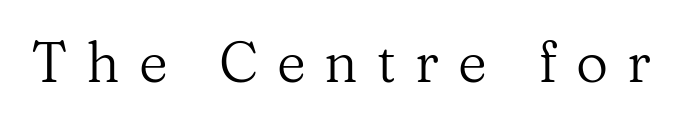
The image shows 56 px regular-weight serif type, upright; set unusually wide letter spacing (+0.34 em), not underlined; medium stroke contrast and a medium x-height.
